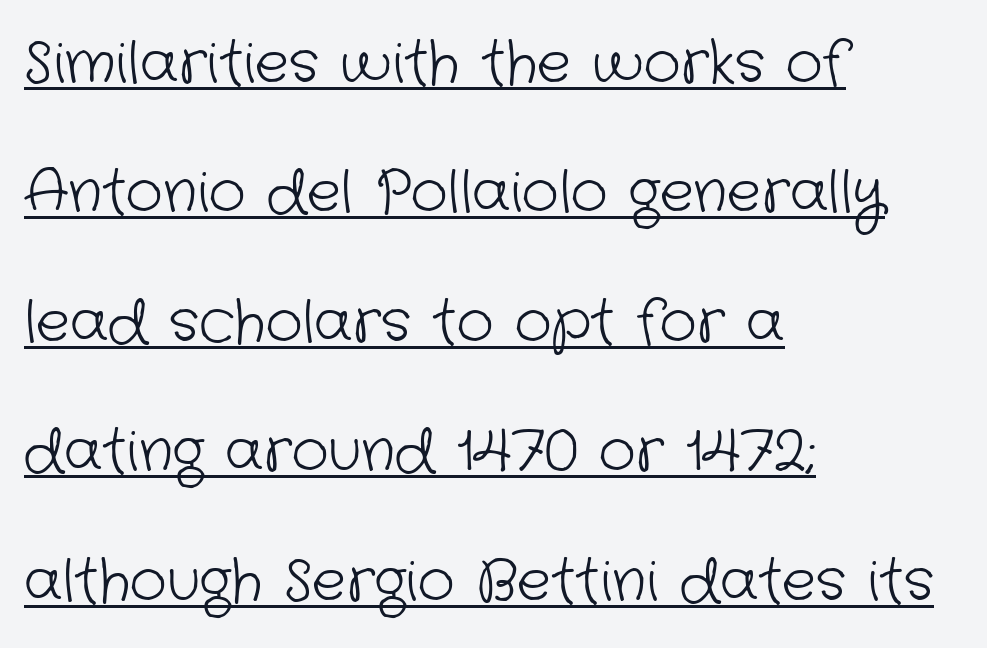
Q: Is the text bold? A: No.
Q: Is the typeface a serif or a sans-serif typeface? A: Sans-serif.
Q: Is the text underlined? A: Yes.
Q: How is the paragraph aligned? A: Left-aligned.
Q: Is the spacing between letters normal or unusually wide? A: Normal.
Q: Is the spacing between lines tight, normal or loose? A: Loose.
Q: Width (condensed, normal, or wide)? A: Normal.
Q: Stroke contrast? A: Low.
Q: x-height? A: Medium.
Q: Monospaced? A: No.
